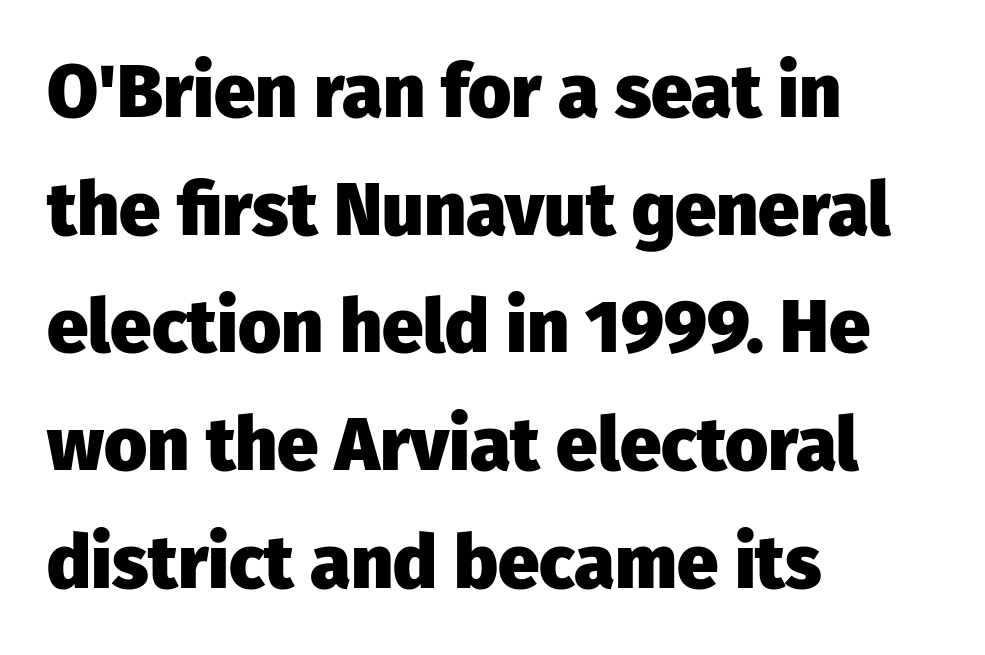
{"serif": "no", "italic": "no", "bold": "yes", "weight": "heavy", "width": "normal", "stroke_contrast": "low", "x_height": "medium", "monospaced": "no", "underline": "no", "align": "left", "line_spacing": "normal", "line_spacing_ratio": 1.59, "letter_spacing": "normal", "letter_spacing_em": 0.0, "glyph_px": 74}
